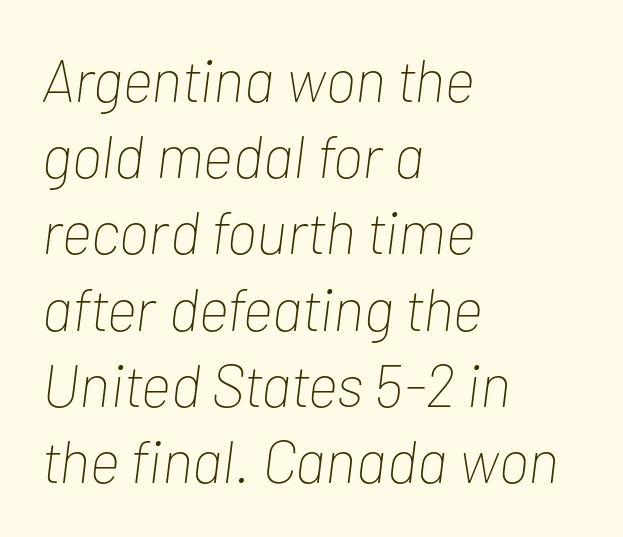
Q: Is the text bold? A: No.
Q: Is the text italic (slanted)? A: Yes, it leans right by about 7 degrees.
Q: Is the text underlined? A: No.
Q: How is the paragraph aligned? A: Left-aligned.
Q: Is the spacing between letters normal or unusually wide? A: Normal.
Q: Is the spacing between lines tight, normal or loose? A: Normal.
Q: Width (condensed, normal, or wide)? A: Condensed.
Q: Stroke contrast? A: Low.
Q: x-height? A: Medium.
Q: Monospaced? A: No.
